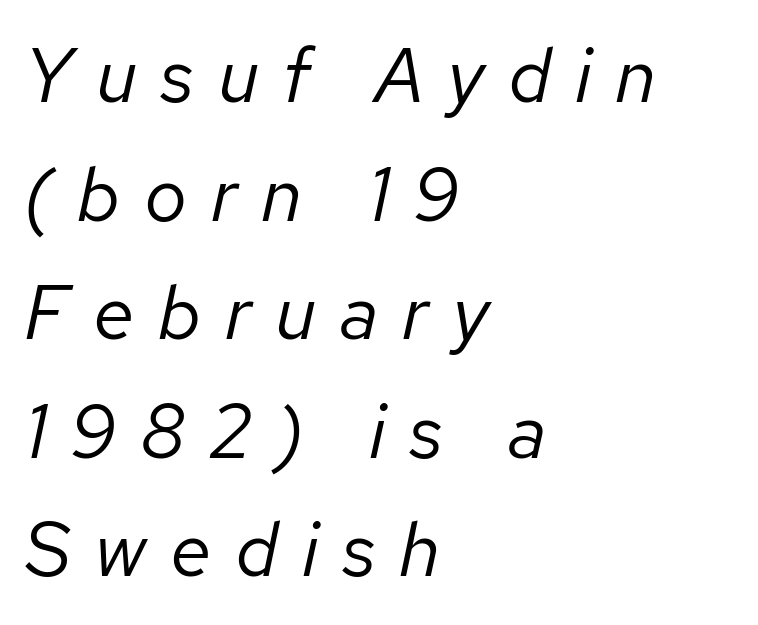
{"italic": "yes", "lean": "right", "slant_degrees": 12, "bold": "no", "weight": "regular", "width": "normal", "stroke_contrast": "low", "x_height": "medium", "monospaced": "no", "underline": "no", "align": "left", "line_spacing": "normal", "line_spacing_ratio": 1.56, "letter_spacing": "wide", "letter_spacing_em": 0.31, "glyph_px": 76}
